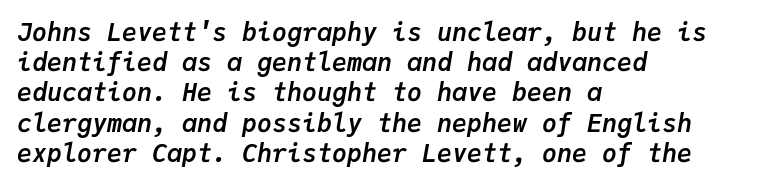
The image shows 25 px bold type, italic (leaning right); set left-aligned, line spacing 1.21x, normal letter spacing, not underlined.
